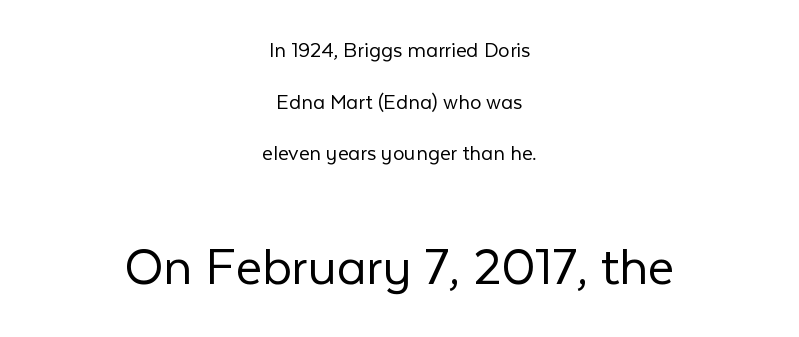
The typesetting does not lean heavy: it is not bold. Type style note: lacks serifs. This sample is center-justified, so both line endings float freely. The space between consecutive lines is lavish. This rendering features lettering with no underline. Here the second block reads like a headline and the first like body copy.
